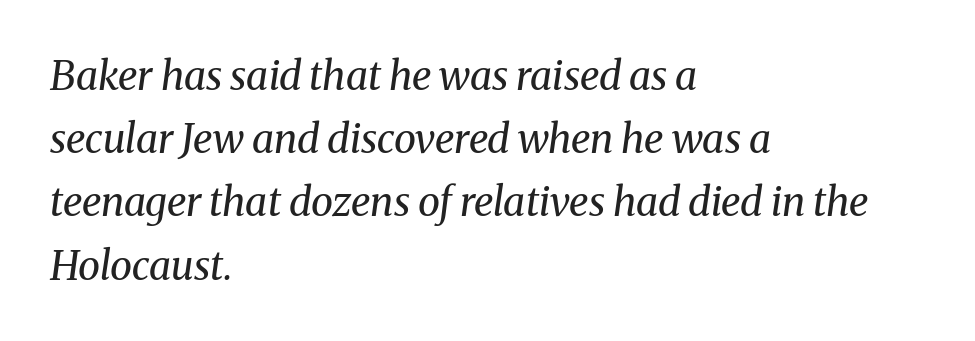
Unmarked baselines from the first word to the last. The paragraph shown leans on its left margin. An italicized treatment has been applied to the whole sample. The font family rendered here belongs to the serif group. Honestly, the letter spacing is just normal — you wouldn't notice it. The letters advance in unequal steps, a hallmark of proportional type.
